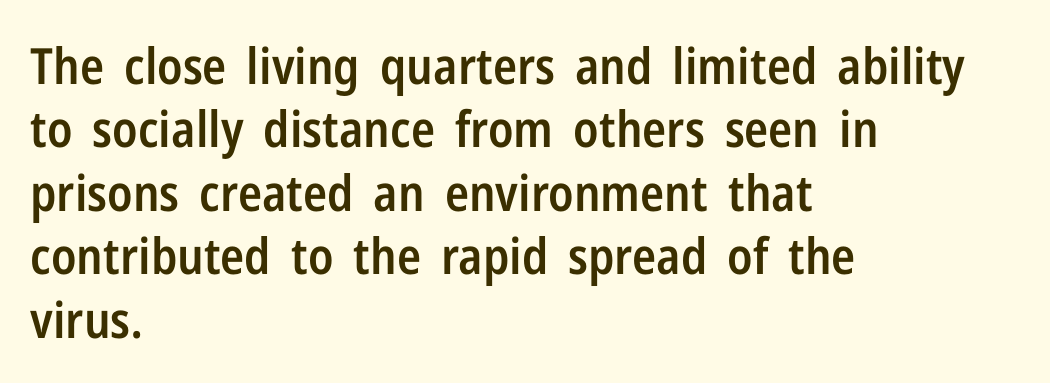
Q: Is the text bold? A: Semi-bold.
Q: Is the text italic (slanted)? A: No, it is upright.
Q: Is the typeface a serif or a sans-serif typeface? A: Sans-serif.
Q: Is the text underlined? A: No.
Q: How is the paragraph aligned? A: Left-aligned.
Q: Is the spacing between letters normal or unusually wide? A: Normal.
Q: Is the spacing between lines tight, normal or loose? A: Normal.
Q: Width (condensed, normal, or wide)? A: Condensed.
Q: Stroke contrast? A: Low.
Q: x-height? A: Medium.
Q: Monospaced? A: No.
